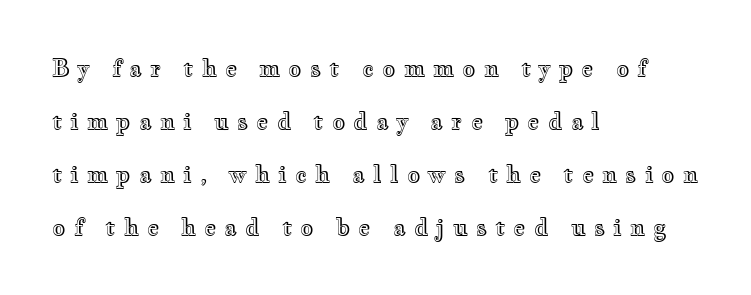
Q: Is the text italic (slanted)? A: No, it is upright.
Q: Is the text underlined? A: No.
Q: How is the paragraph aligned? A: Left-aligned.
Q: Is the spacing between letters normal or unusually wide? A: Unusually wide.
Q: Is the spacing between lines tight, normal or loose? A: Loose.
